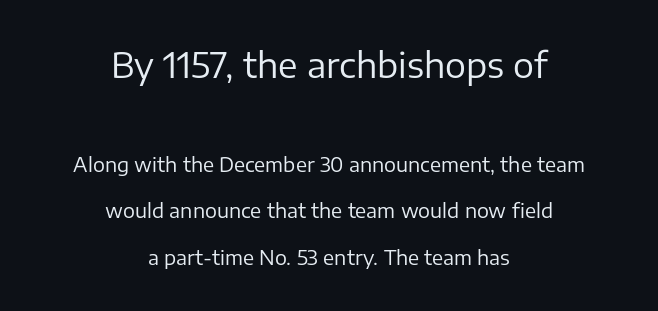
Q: Is the text bold? A: No.
Q: Is the text italic (slanted)? A: No, it is upright.
Q: Is the typeface a serif or a sans-serif typeface? A: Sans-serif.
Q: Is the text underlined? A: No.
Q: How is the paragraph aligned? A: Centered.
Q: Is the spacing between letters normal or unusually wide? A: Normal.
Q: Is the spacing between lines tight, normal or loose? A: Loose.
Q: Which block of text is set in a larger size, the first (top) or the second (bottom)? A: The first (top) one.
Q: Width (condensed, normal, or wide)? A: Normal.
Q: Stroke contrast? A: Low.
Q: x-height? A: Medium.
Q: Monospaced? A: No.
